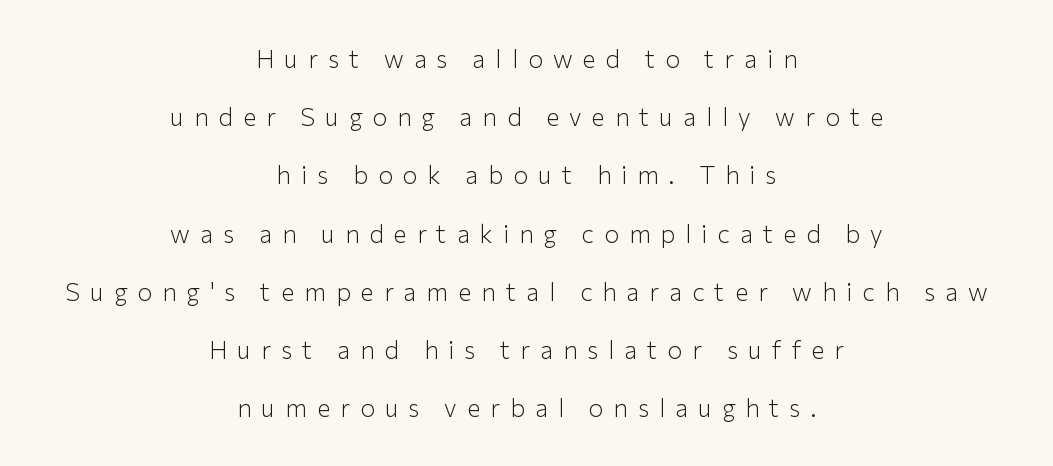
The image shows 25 px text type, upright; set centered, loose line spacing (2.33x), unusually wide letter spacing (+0.4 em), not underlined.
